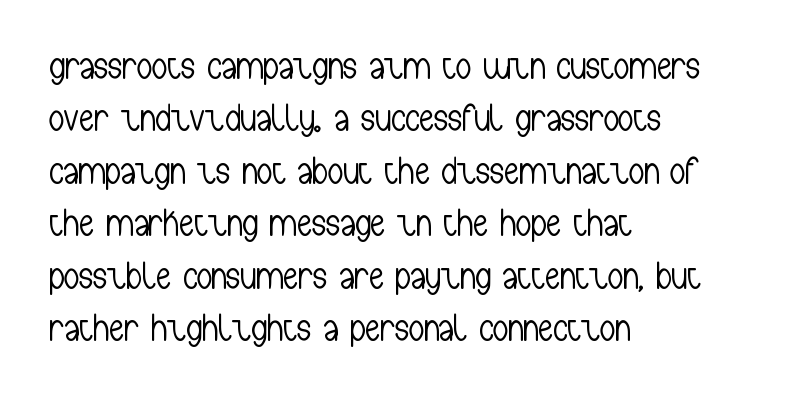
{"serif": "no", "italic": "no", "bold": "no", "weight": "light", "width": "condensed", "stroke_contrast": "low", "x_height": "medium", "monospaced": "no", "underline": "no", "align": "left", "line_spacing": "normal", "line_spacing_ratio": 1.38, "letter_spacing": "normal", "letter_spacing_em": 0.0, "glyph_px": 38}
